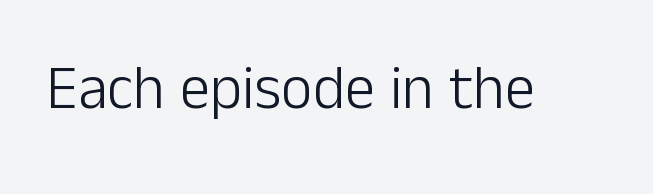
The image shows 61 px light sans-serif type, upright; set normal letter spacing, not underlined; low stroke contrast and a medium x-height.
